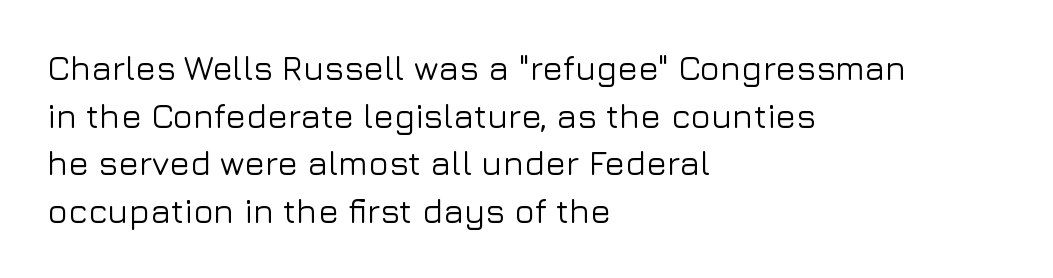
How would I describe the line gaps? Plain and ordinary. Think of a printed novel: that variable character pitch is what you see here. Does the type have serifs? No, each stem ends abruptly. Nobody drew a line under any word here.
